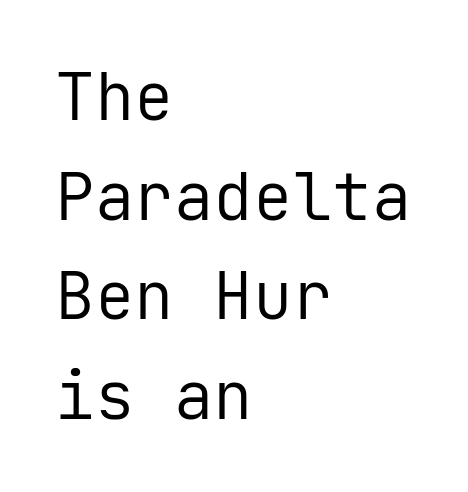
Q: Is the text bold? A: No.
Q: Is the text italic (slanted)? A: No, it is upright.
Q: Is the typeface a serif or a sans-serif typeface? A: Sans-serif.
Q: Is the text underlined? A: No.
Q: How is the paragraph aligned? A: Left-aligned.
Q: Is the spacing between letters normal or unusually wide? A: Normal.
Q: Is the spacing between lines tight, normal or loose? A: Normal.
Q: Width (condensed, normal, or wide)? A: Normal.
Q: Stroke contrast? A: Low.
Q: x-height? A: Medium.
Q: Monospaced? A: Yes.
